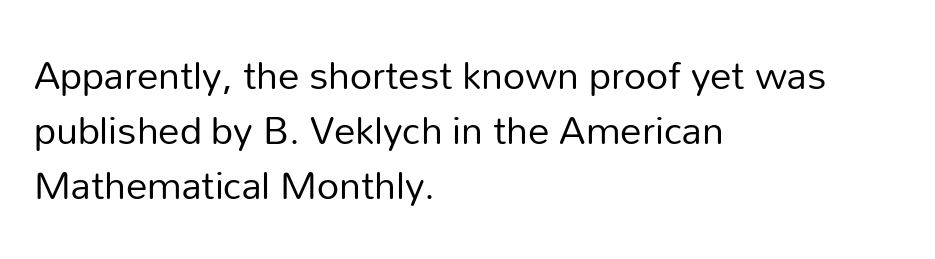
Q: Is the text bold? A: No.
Q: Is the text italic (slanted)? A: No, it is upright.
Q: Is the typeface a serif or a sans-serif typeface? A: Sans-serif.
Q: Is the text underlined? A: No.
Q: How is the paragraph aligned? A: Left-aligned.
Q: Is the spacing between letters normal or unusually wide? A: Normal.
Q: Is the spacing between lines tight, normal or loose? A: Normal.
Q: Width (condensed, normal, or wide)? A: Normal.
Q: Stroke contrast? A: Low.
Q: x-height? A: Medium.
Q: Monospaced? A: No.
